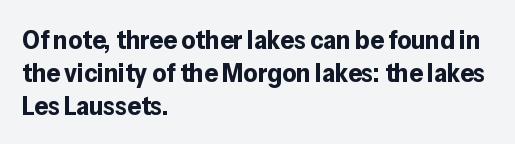
Q: Is the text bold? A: Yes.
Q: Is the text italic (slanted)? A: No, it is upright.
Q: Is the text underlined? A: No.
Q: How is the paragraph aligned? A: Left-aligned.
Q: Is the spacing between letters normal or unusually wide? A: Normal.
